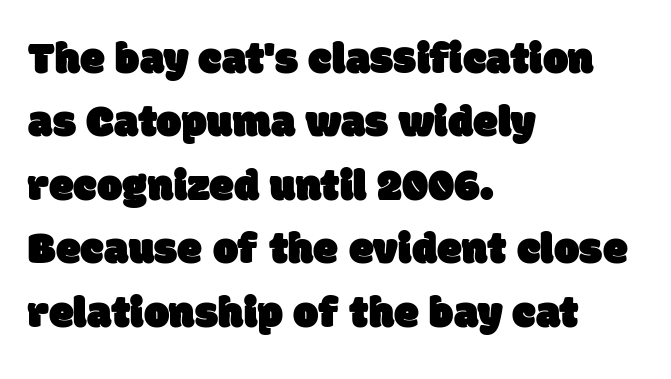
{"serif": "no", "width": "normal", "stroke_contrast": "low", "x_height": "large", "monospaced": "no", "underline": "no", "align": "left", "line_spacing": "normal", "line_spacing_ratio": 1.41, "letter_spacing": "normal", "letter_spacing_em": 0.0, "glyph_px": 45}
